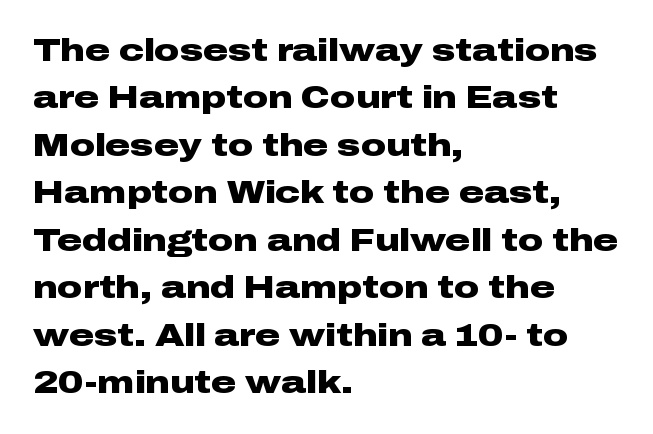
The image shows 31 px heavy, wide sans-serif type, upright; set left-aligned, normal line spacing (1.53x), normal letter spacing, not underlined; low stroke contrast and a medium x-height.
